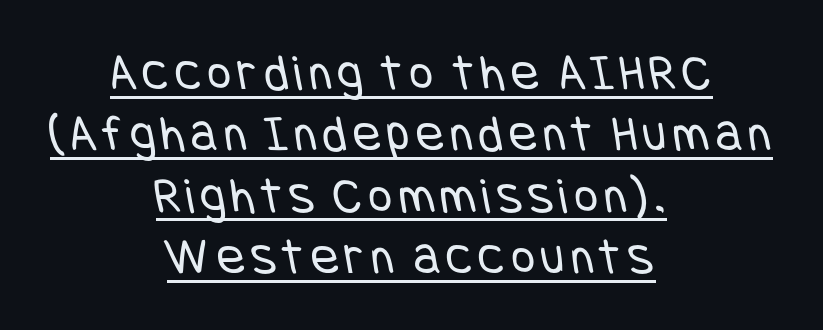
The image shows 52 px regular-weight, condensed sans-serif type; set centered, line spacing 1.18x, underlined; low stroke contrast and a large x-height.
